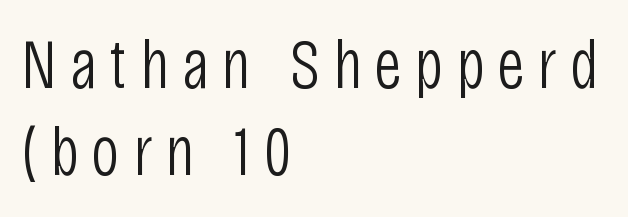
A typesetter would mark this as roman, not italic. Regarding serifs, this sample does without them. Do the characters align in a grid? No, the font is proportional. Honestly, there is no underline to notice here at all. A student would call this left alignment; a typographer would say flush left, rag right.
